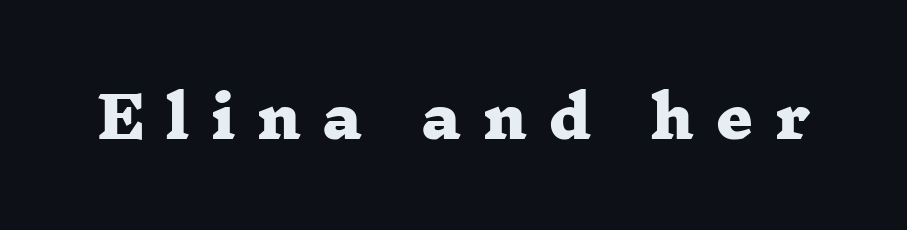
Q: Is the text bold? A: Yes.
Q: Is the typeface a serif or a sans-serif typeface? A: Serif.
Q: Is the text underlined? A: No.
Q: Is the spacing between letters normal or unusually wide? A: Unusually wide.
Q: Width (condensed, normal, or wide)? A: Wide.
Q: Stroke contrast? A: Low.
Q: x-height? A: Medium.
Q: Monospaced? A: No.
